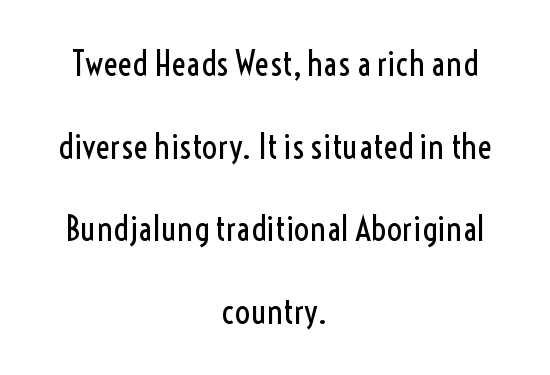
The letters stand straight up with perfectly vertical stems. These lines are rendered in a variable-pitch font. This rendering uses center alignment, leaving both contours irregular but symmetric. How would I describe the line gaps? Wide and relaxed. I'd call this a sans setting — the letters go barefoot.
